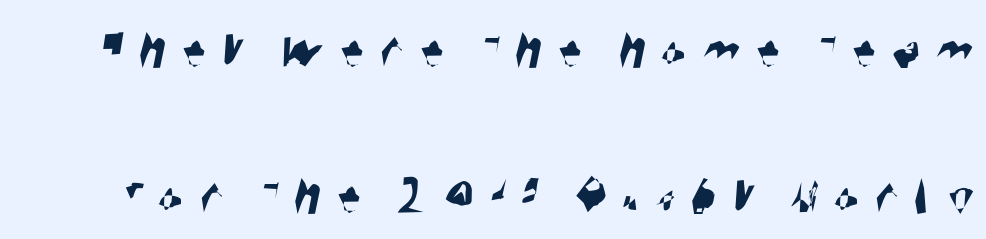
There is plenty of visible air inserted between adjacent glyphs. The baseline area is clear. Notice the wide empty band between every row — that's loose leading. The letters carry no serifs — their stems end cleanly without finishing strokes. Looks like regular typesetting: each glyph gets only the width it needs.
